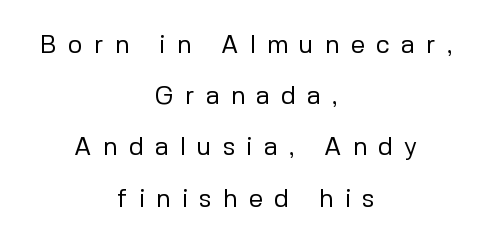
The face used here is rendered with a markedly widened letterfit. Each line is balanced around a shared central axis. Ink coverage per letter is moderate at most. Line spacing here is loose. Ordinary non-slanted type is in use.
